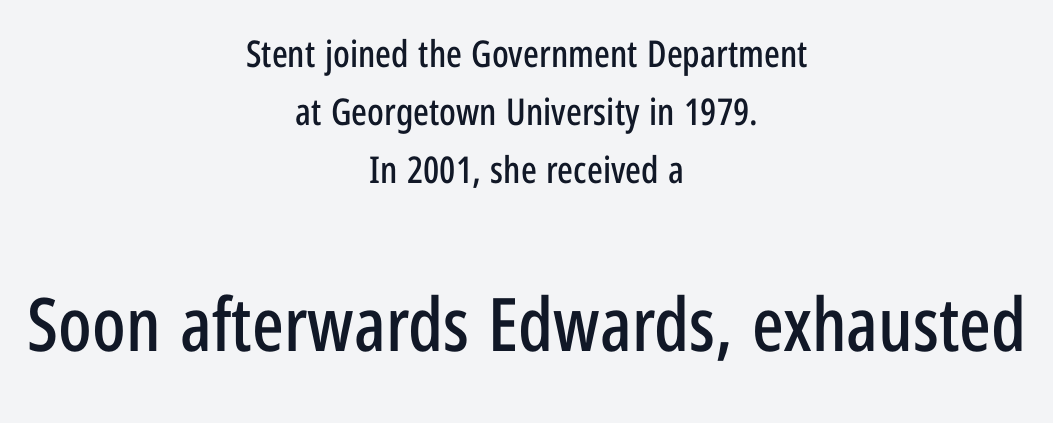
{"serif": "no", "italic": "no", "width": "condensed", "stroke_contrast": "low", "x_height": "medium", "monospaced": "no", "underline": "no", "align": "center", "line_spacing": "normal", "line_spacing_ratio": 1.57, "letter_spacing": "normal", "letter_spacing_em": 0.0, "larger_block": "second", "size_ratio": 2.0, "glyph_px": 74}
